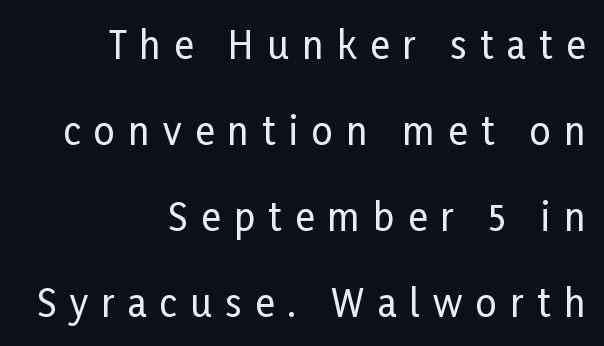
The image shows 37 px condensed sans-serif type, upright; set right-aligned, loose line spacing (2.32x), unusually wide letter spacing (+0.36 em), not underlined; low stroke contrast and a medium x-height.
